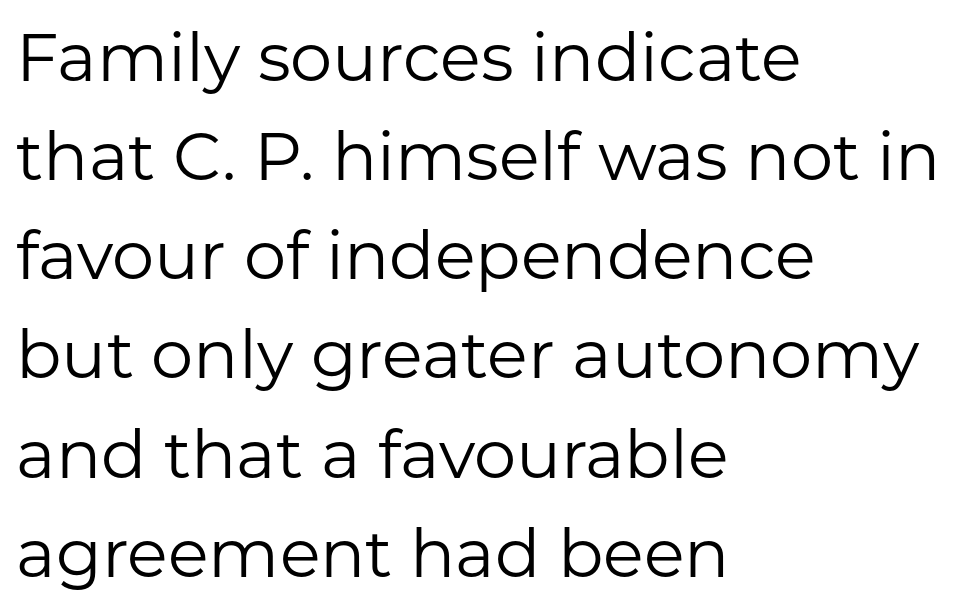
Q: Is the text bold? A: No.
Q: Is the text italic (slanted)? A: No, it is upright.
Q: Is the typeface a serif or a sans-serif typeface? A: Sans-serif.
Q: Is the text underlined? A: No.
Q: How is the paragraph aligned? A: Left-aligned.
Q: Is the spacing between letters normal or unusually wide? A: Normal.
Q: Is the spacing between lines tight, normal or loose? A: Normal.
Q: Width (condensed, normal, or wide)? A: Normal.
Q: Stroke contrast? A: Low.
Q: x-height? A: Medium.
Q: Monospaced? A: No.
